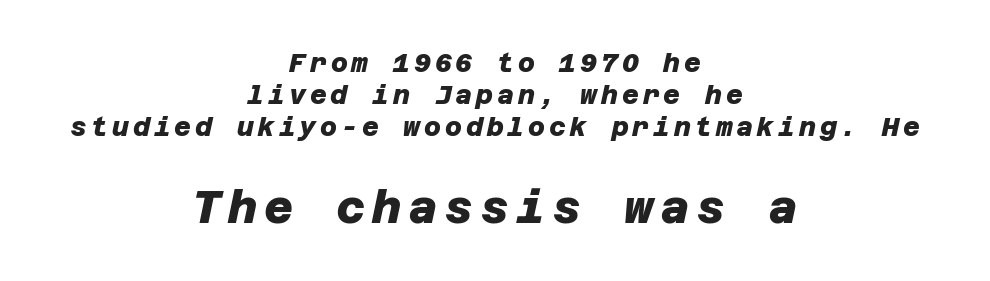
These words are printed bold, with thick strokes throughout. This sample is center-justified, so both line endings float freely. The words here are not underlined. Small over large — that's the arrangement of the two blocks here. Stroke terminals: plain, sans-serif.
